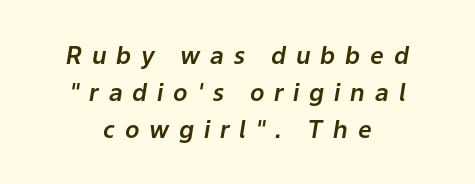
Leftover space on each line is divided equally before and after the words. The rows are spaced the way most documents space them. The face used here has a pronounced slope to its letters. The specimen omits any rule beneath the text block's lines. The rendering inserts visible extra space after every character.
